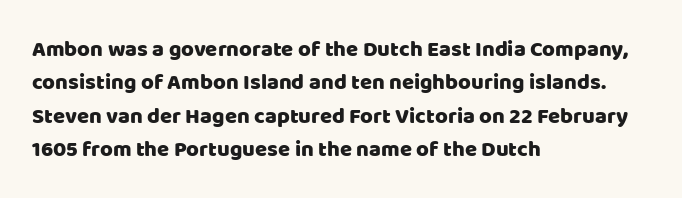
Regarding leading, the lines here are spaced in the standard way. The typography opts for an upright posture over an oblique one. Caption: multi-line text, flush left, ragged right. Nothing unusual about the tracking: characters are spaced as the font intends.
